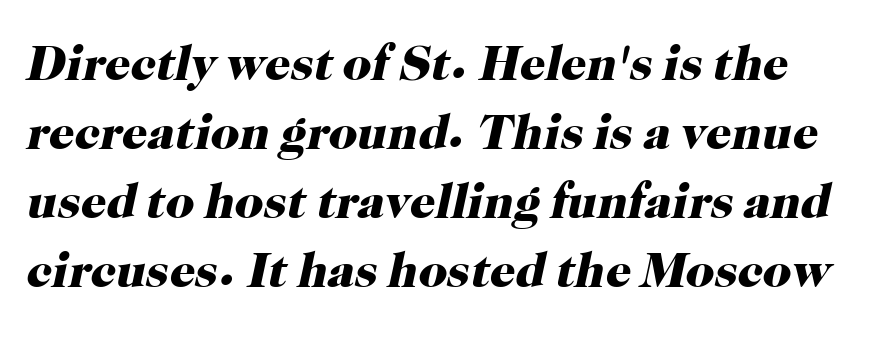
Italic? Definitely — the glyphs are oblique. Tracking value appears to be zero — textbook default spacing. The type family on display is of the serif kind. Is this a fixed-width face? No — the glyphs have proportional, varying widths. This block has exactly the height ordinary leading produces. Its strokes are broad and dark, the hallmark of bold type.
